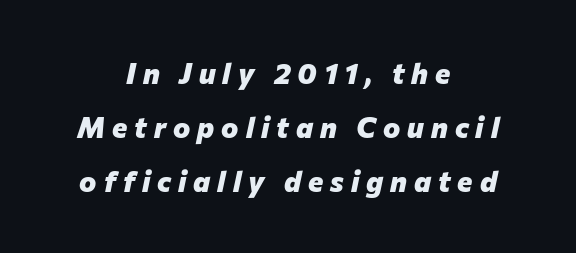
The image shows 29 px heavy type, italic (leaning right); set centered, line spacing 1.87x, unusually wide letter spacing (+0.24 em), not underlined; low stroke contrast and a medium x-height.
